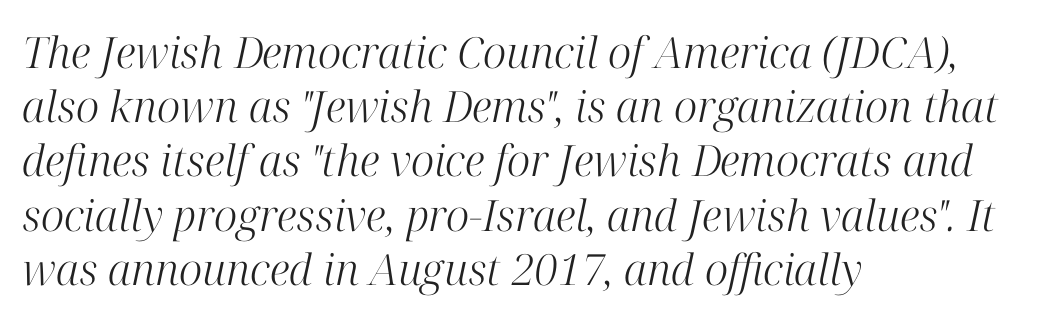
{"serif": "yes", "italic": "yes", "lean": "right", "slant_degrees": 12, "bold": "no", "weight": "light", "width": "normal", "stroke_contrast": "high", "x_height": "medium", "monospaced": "no", "underline": "no", "align": "left", "line_spacing": "normal", "line_spacing_ratio": 1.26, "letter_spacing": "normal", "letter_spacing_em": 0.0, "glyph_px": 43}
